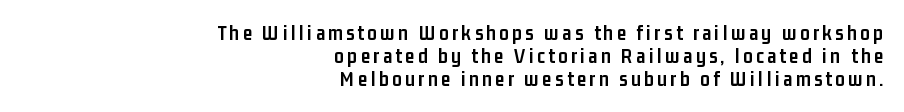
The image shows 21 px bold type, upright; set right-aligned, tight line spacing (1.09x), not underlined.
